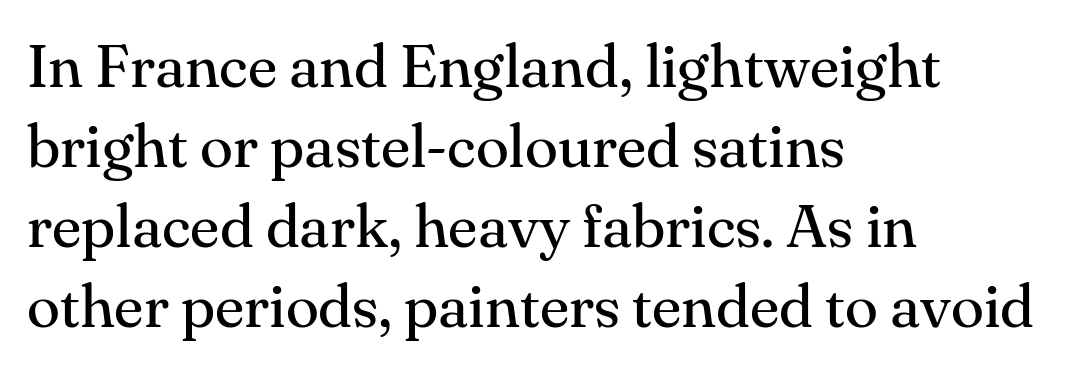
{"serif": "yes", "italic": "no", "bold": "no", "weight": "regular", "width": "normal", "stroke_contrast": "medium", "x_height": "small", "monospaced": "no", "underline": "no", "align": "left", "line_spacing": "normal", "line_spacing_ratio": 1.31, "letter_spacing": "normal", "letter_spacing_em": 0.0, "glyph_px": 61}
